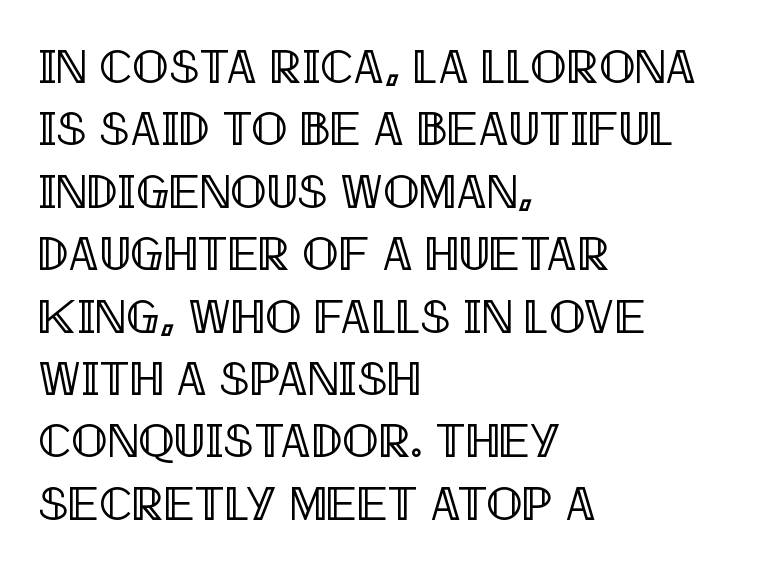
The image shows 48 px condensed type, upright; set left-aligned, normal line spacing (1.3x), normal letter spacing, not underlined; a large x-height.
